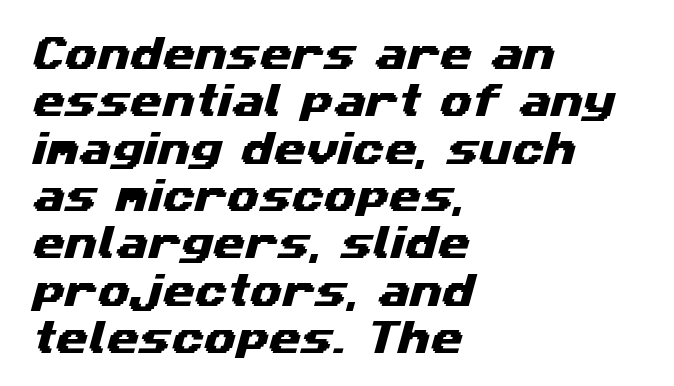
The line texture is even and compact thanks to regular tracking. This rendering features lettering with no underline. A typesetter would call this proportional, since set widths differ per character. Does the copy run flush right? No — it runs flush left. To sum up the face: it is a sans, with no serifs.
